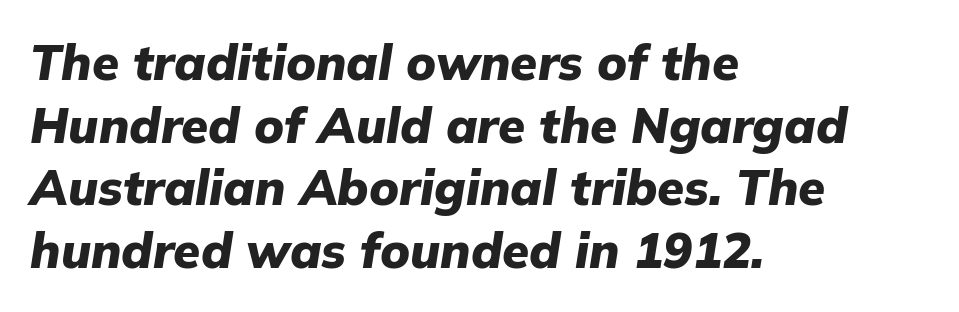
{"italic": "yes", "lean": "right", "slant_degrees": 9, "bold": "yes", "weight": "heavy", "width": "normal", "stroke_contrast": "low", "x_height": "medium", "monospaced": "no", "underline": "no", "align": "left", "line_spacing": "normal", "line_spacing_ratio": 1.28, "letter_spacing": "normal", "letter_spacing_em": 0.0, "glyph_px": 49}
